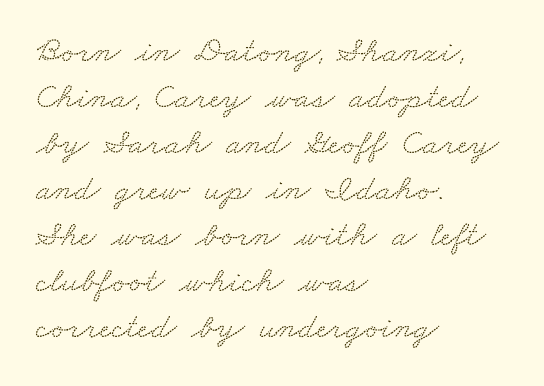
The image shows 36 px wide serif type; set left-aligned, normal line spacing (1.28x), normal letter spacing, not underlined; low stroke contrast and a small x-height.
